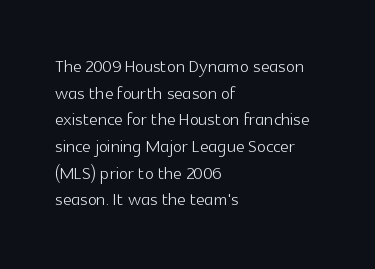
Q: Is the text bold? A: No.
Q: Is the text italic (slanted)? A: No, it is upright.
Q: Is the text underlined? A: No.
Q: How is the paragraph aligned? A: Left-aligned.
Q: Is the spacing between letters normal or unusually wide? A: Normal.
Q: Is the spacing between lines tight, normal or loose? A: Tight.
